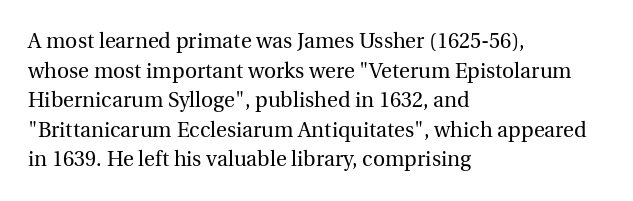
{"italic": "no", "bold": "no", "underline": "no", "align": "left", "line_spacing": "normal", "line_spacing_ratio": 1.41, "letter_spacing": "normal", "letter_spacing_em": 0.0, "glyph_px": 21}
